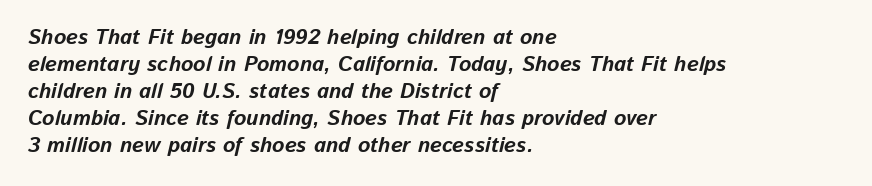
{"italic": "yes", "lean": "right", "slant_degrees": 13, "bold": "yes", "underline": "no", "align": "left", "line_spacing": "normal", "line_spacing_ratio": 1.28, "letter_spacing": "normal", "letter_spacing_em": 0.0, "glyph_px": 21}
